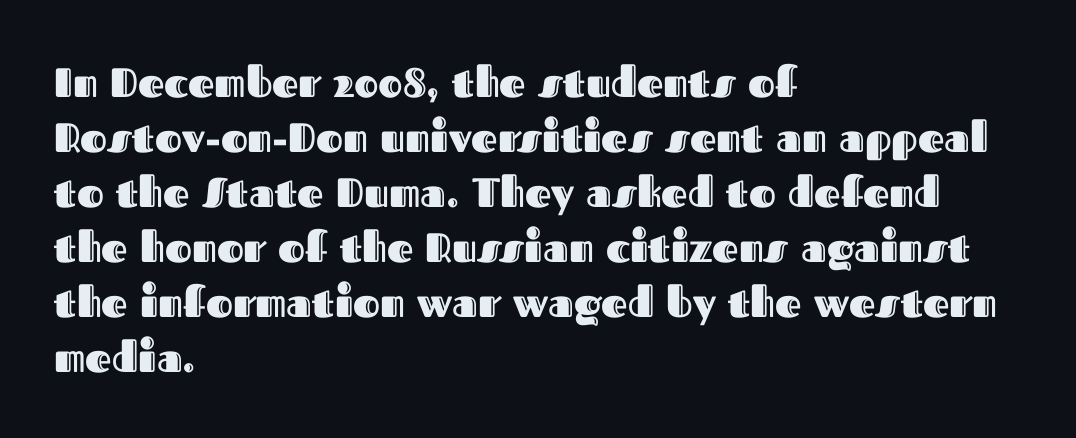
Regarding leading, the lines here are spaced in the standard way. The tracking reads as untouched default to a designer's eye. The typesetter chose a ragged-right arrangement here. This is the regular roman posture of the typeface.
